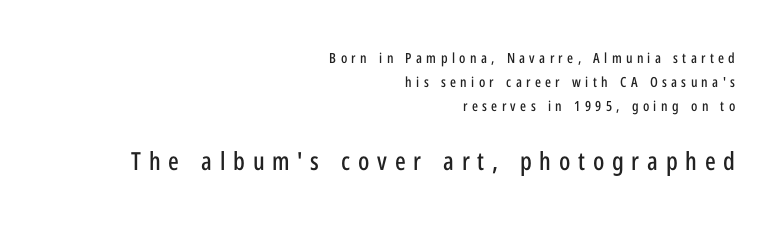
Q: Is the text italic (slanted)? A: No, it is upright.
Q: Is the text underlined? A: No.
Q: How is the paragraph aligned? A: Right-aligned.
Q: Is the spacing between letters normal or unusually wide? A: Unusually wide.
Q: Which block of text is set in a larger size, the first (top) or the second (bottom)? A: The second (bottom) one.
